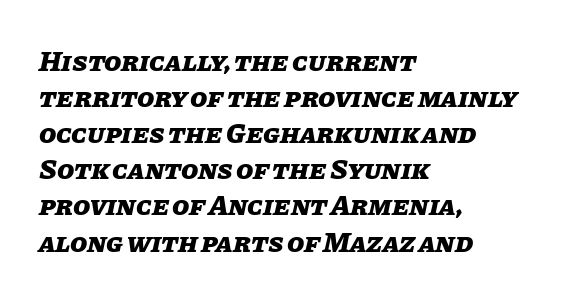
{"italic": "yes", "lean": "right", "slant_degrees": 11, "bold": "yes", "weight": "heavy", "width": "normal", "stroke_contrast": "low", "x_height": "large", "monospaced": "no", "underline": "no", "align": "left", "line_spacing": "normal", "line_spacing_ratio": 1.29, "letter_spacing": "normal", "letter_spacing_em": 0.0, "glyph_px": 28}
